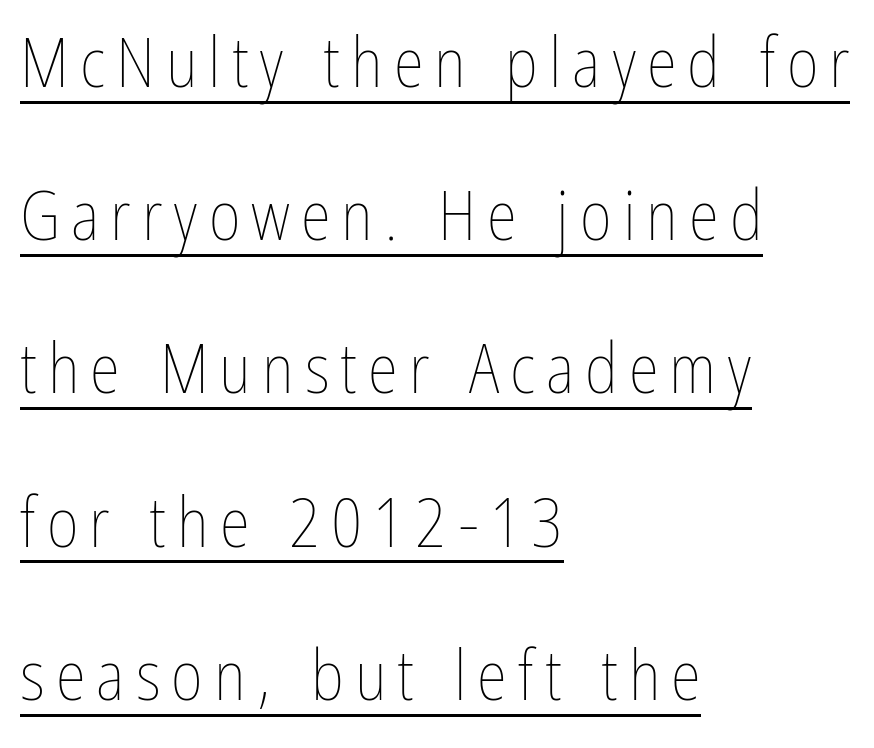
Q: Is the text bold? A: No.
Q: Is the text italic (slanted)? A: No, it is upright.
Q: Is the text underlined? A: Yes.
Q: How is the paragraph aligned? A: Left-aligned.
Q: Is the spacing between lines tight, normal or loose? A: Loose.
Q: Width (condensed, normal, or wide)? A: Condensed.
Q: Stroke contrast? A: Low.
Q: x-height? A: Medium.
Q: Monospaced? A: No.
